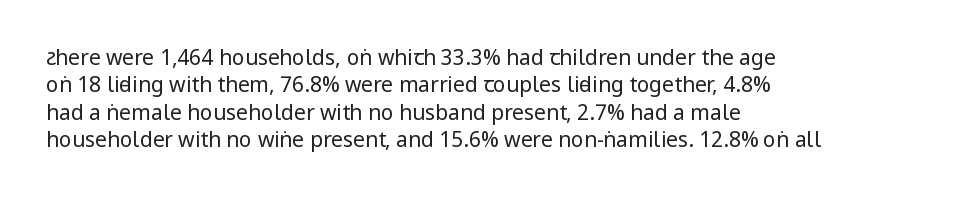
The image shows 21 px text type, upright; set left-aligned, normal line spacing (1.3x), normal letter spacing, not underlined.
